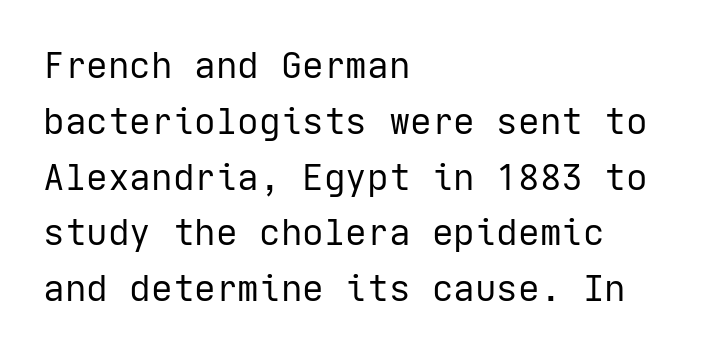
{"serif": "no", "italic": "no", "bold": "no", "weight": "regular", "width": "normal", "stroke_contrast": "low", "x_height": "medium", "underline": "no", "align": "left", "line_spacing": "normal", "line_spacing_ratio": 1.55, "letter_spacing": "normal", "letter_spacing_em": 0.0, "glyph_px": 36}
